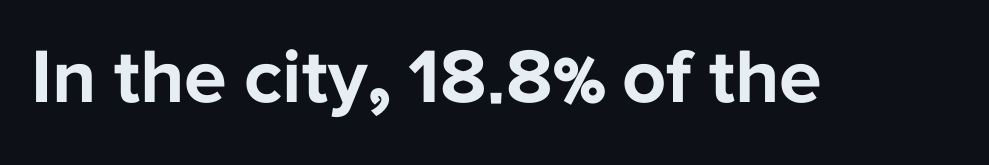
The tracking reads as untouched default to a designer's eye. The typeface chosen for these lines omits serifs. Looks like regular typesetting: each glyph gets only the width it needs. Set as a true bold cut, around the 700 mark.
